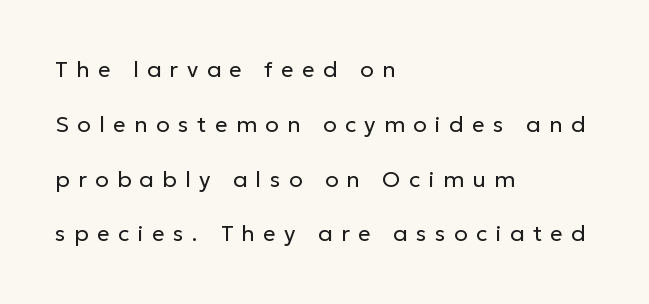
The image shows 22 px text type, upright; set left-aligned, loose line spacing (2.49x), unusually wide letter spacing (+0.39 em), not underlined.
